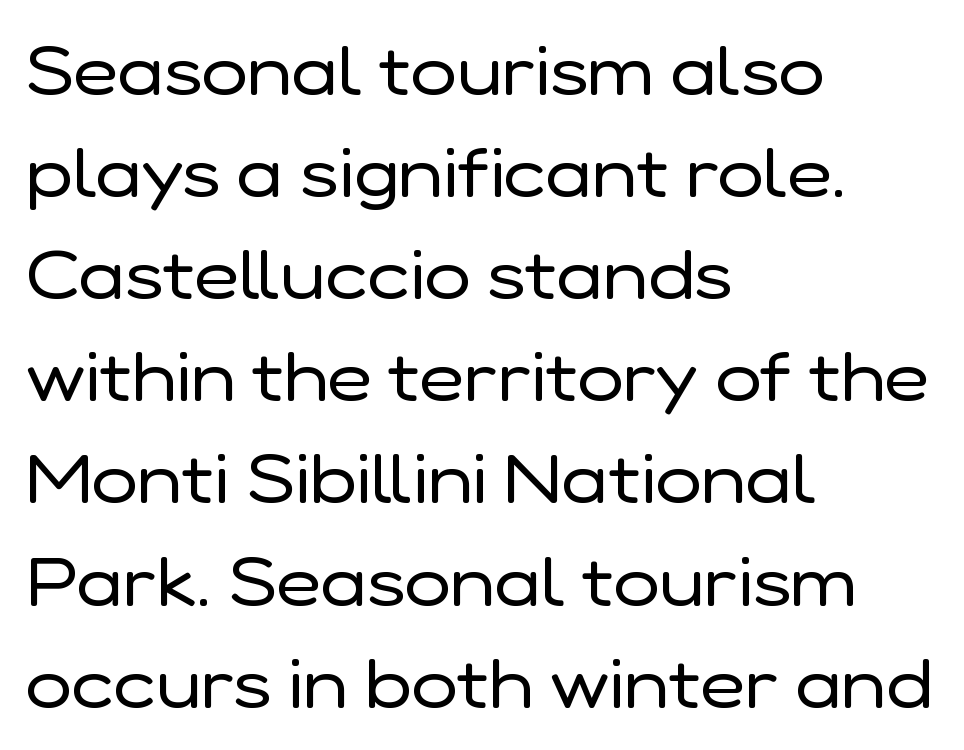
The image shows 69 px regular-weight sans-serif type, upright; set left-aligned, normal line spacing (1.48x), normal letter spacing, not underlined; low stroke contrast and a medium x-height.
